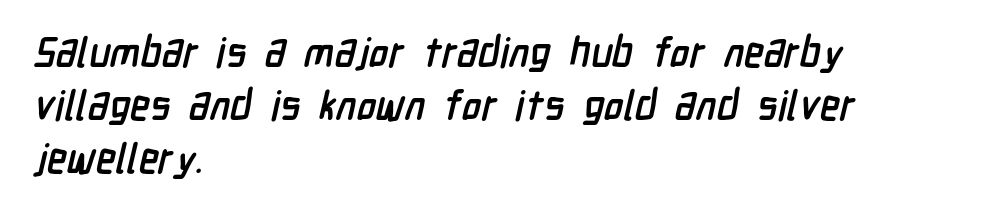
{"serif": "no", "bold": "yes", "weight": "semibold", "width": "condensed", "stroke_contrast": "low", "x_height": "medium", "monospaced": "no", "underline": "no", "align": "left", "line_spacing": "normal", "line_spacing_ratio": 1.29, "letter_spacing": "normal", "letter_spacing_em": 0.0, "glyph_px": 41}
